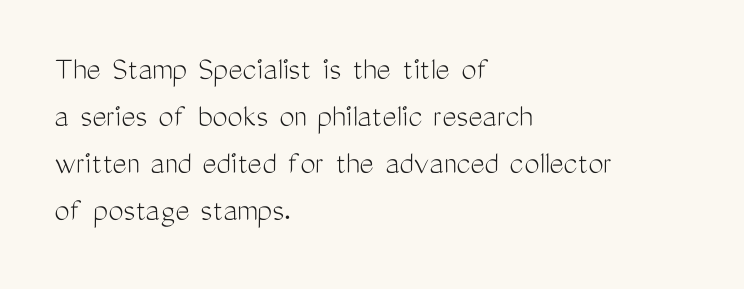
Q: Is the text bold? A: No.
Q: Is the text italic (slanted)? A: No, it is upright.
Q: Is the typeface a serif or a sans-serif typeface? A: Sans-serif.
Q: Is the text underlined? A: No.
Q: How is the paragraph aligned? A: Left-aligned.
Q: Is the spacing between letters normal or unusually wide? A: Normal.
Q: Is the spacing between lines tight, normal or loose? A: Normal.
Q: Width (condensed, normal, or wide)? A: Condensed.
Q: Stroke contrast? A: Medium.
Q: x-height? A: Medium.
Q: Monospaced? A: No.
